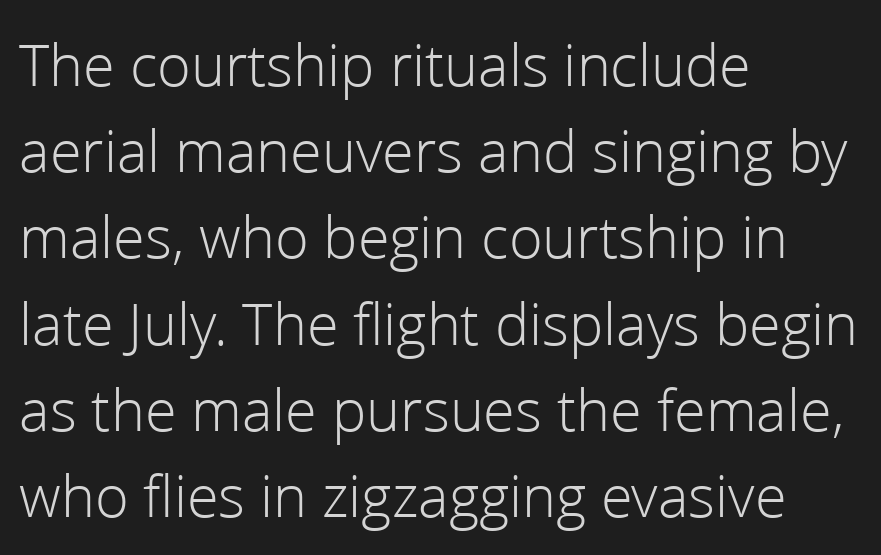
The letters look calm and open, with moderate or lighter stems. Type style note: lacks serifs. Any mark beneath the type? The region is blank. Tracking value appears to be zero — textbook default spacing.
